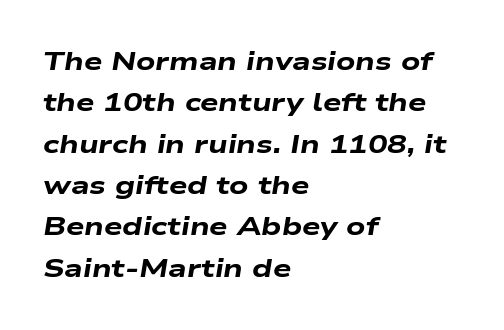
Q: Is the text bold? A: Yes.
Q: Is the text italic (slanted)? A: Yes, it leans right by about 9 degrees.
Q: Is the text underlined? A: No.
Q: How is the paragraph aligned? A: Left-aligned.
Q: Is the spacing between letters normal or unusually wide? A: Normal.
Q: Is the spacing between lines tight, normal or loose? A: Normal.
